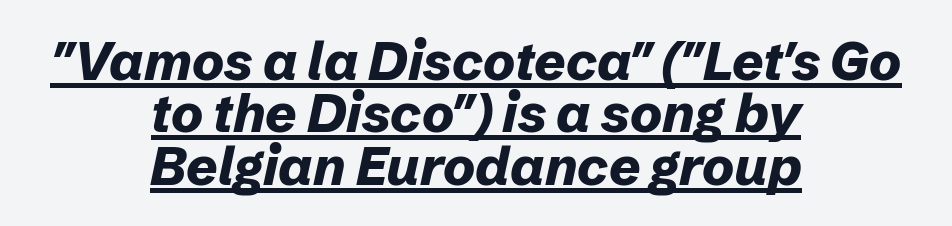
Yep, that's italic — everything's leaning. Between one letter and the next there's only the usual sliver of space. Is the block centered? Yes — each line is placed symmetrically about the middle. Varying glyph widths throughout — classic text-font behaviour.
